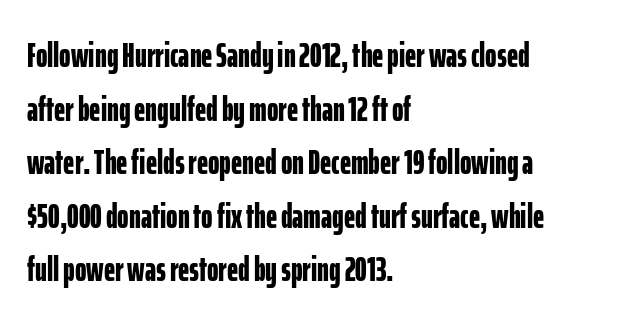
{"serif": "no", "italic": "no", "bold": "yes", "weight": "bold", "width": "condensed", "stroke_contrast": "low", "x_height": "medium", "monospaced": "no", "underline": "no", "align": "left", "line_spacing": "normal", "line_spacing_ratio": 1.53, "letter_spacing": "normal", "letter_spacing_em": 0.0, "glyph_px": 35}
